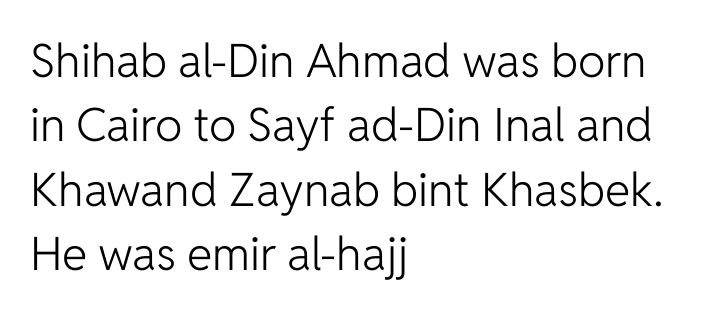
Q: Is the text bold? A: No.
Q: Is the text italic (slanted)? A: No, it is upright.
Q: Is the typeface a serif or a sans-serif typeface? A: Sans-serif.
Q: Is the text underlined? A: No.
Q: How is the paragraph aligned? A: Left-aligned.
Q: Is the spacing between letters normal or unusually wide? A: Normal.
Q: Is the spacing between lines tight, normal or loose? A: Normal.
Q: Width (condensed, normal, or wide)? A: Normal.
Q: Stroke contrast? A: Low.
Q: x-height? A: Medium.
Q: Monospaced? A: No.
